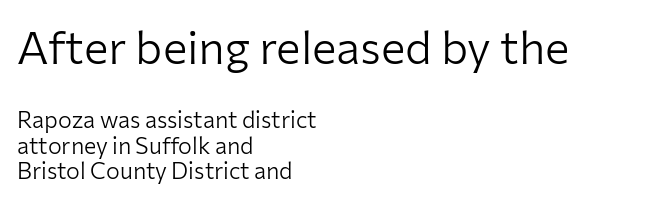
The image shows 46 px light sans-serif type, upright; set left-aligned, tight line spacing (1.1x), normal letter spacing, not underlined; the first (top) block is 2.0x larger; low stroke contrast and a medium x-height.
